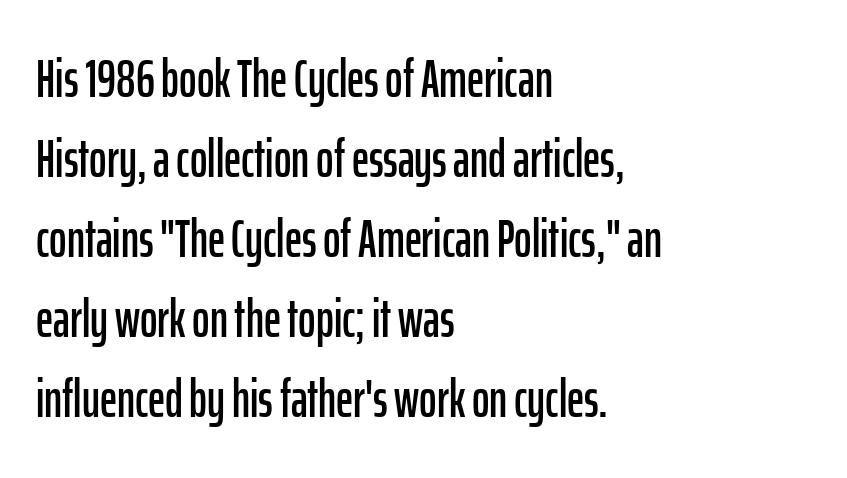
{"serif": "no", "italic": "no", "width": "condensed", "stroke_contrast": "low", "x_height": "medium", "monospaced": "no", "underline": "no", "align": "left", "line_spacing": "normal", "line_spacing_ratio": 1.51, "letter_spacing": "normal", "letter_spacing_em": 0.0, "glyph_px": 53}
